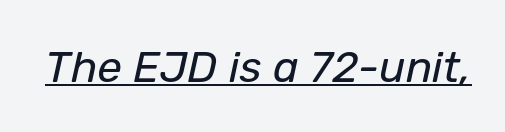
{"italic": "yes", "lean": "right", "slant_degrees": 12, "bold": "no", "weight": "regular", "width": "normal", "stroke_contrast": "low", "x_height": "medium", "monospaced": "no", "underline": "yes", "letter_spacing": "normal", "letter_spacing_em": 0.0, "glyph_px": 44}
